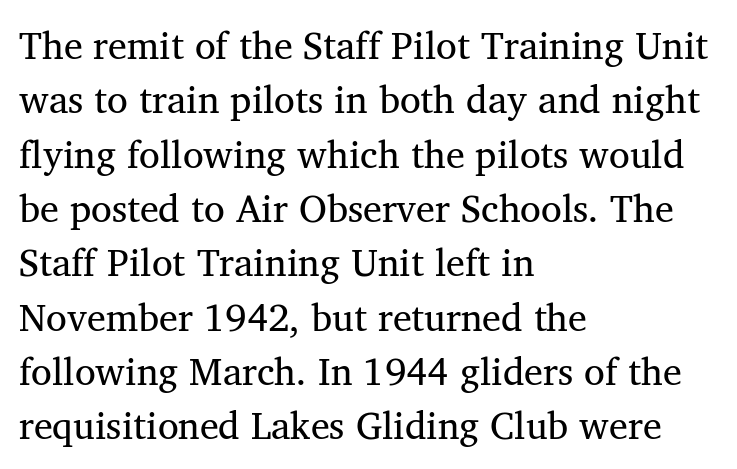
{"serif": "yes", "width": "normal", "stroke_contrast": "medium", "x_height": "medium", "monospaced": "no", "underline": "no", "align": "left", "line_spacing": "normal", "line_spacing_ratio": 1.43, "letter_spacing": "normal", "letter_spacing_em": 0.0, "glyph_px": 38}
